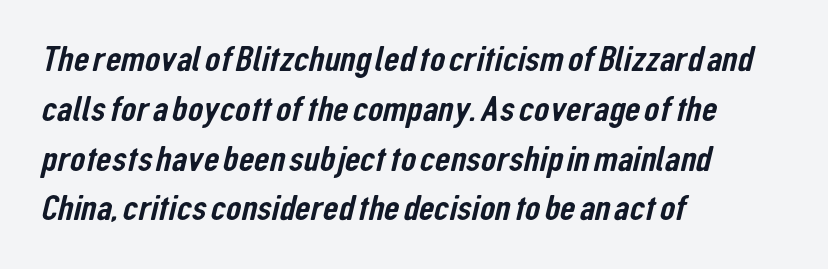
Q: Is the typeface a serif or a sans-serif typeface? A: Sans-serif.
Q: Is the text underlined? A: No.
Q: How is the paragraph aligned? A: Left-aligned.
Q: Is the spacing between letters normal or unusually wide? A: Normal.
Q: Is the spacing between lines tight, normal or loose? A: Normal.
Q: Width (condensed, normal, or wide)? A: Condensed.
Q: Stroke contrast? A: Low.
Q: x-height? A: Medium.
Q: Monospaced? A: No.
